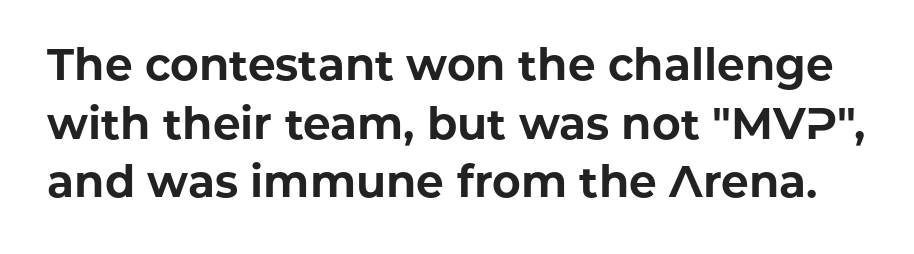
{"serif": "no", "italic": "no", "bold": "yes", "weight": "bold", "width": "normal", "stroke_contrast": "low", "x_height": "medium", "monospaced": "no", "underline": "no", "line_spacing": "normal", "line_spacing_ratio": 1.33, "letter_spacing": "normal", "letter_spacing_em": 0.0, "glyph_px": 44}
